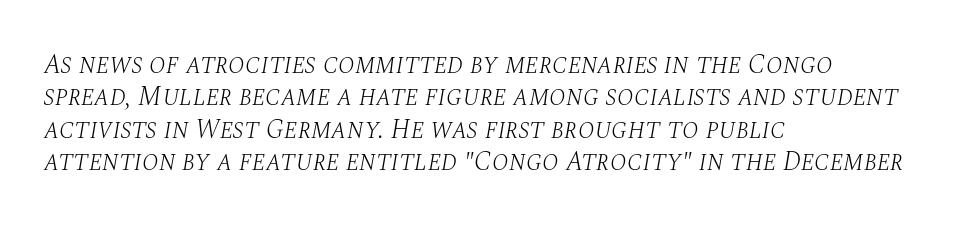
{"italic": "yes", "lean": "right", "slant_degrees": 10, "bold": "no", "underline": "no", "align": "left", "line_spacing_ratio": 1.2, "letter_spacing": "normal", "letter_spacing_em": 0.0, "glyph_px": 27}
